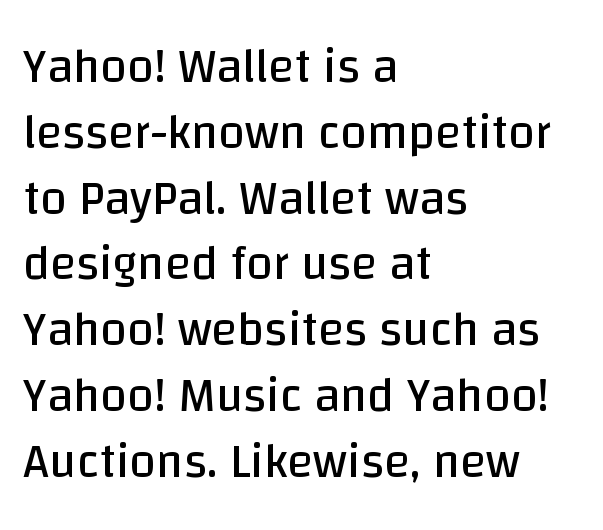
The image shows 48 px regular-weight sans-serif type, upright; set left-aligned, normal line spacing (1.37x), normal letter spacing, not underlined; low stroke contrast and a large x-height.
